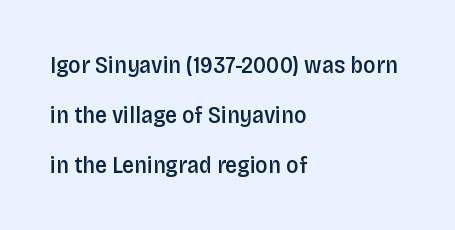
{"italic": "no", "bold": "semi", "underline": "no", "align": "left", "line_spacing": "loose", "line_spacing_ratio": 2.08, "letter_spacing": "normal", "letter_spacing_em": 0.0, "glyph_px": 24}
